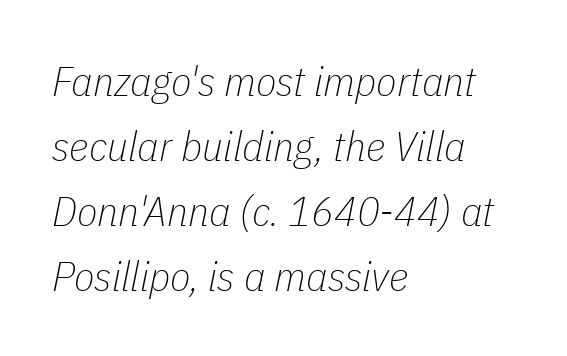
Q: Is the text bold? A: No.
Q: Is the text italic (slanted)? A: Yes, it leans right by about 11 degrees.
Q: Is the text underlined? A: No.
Q: How is the paragraph aligned? A: Left-aligned.
Q: Is the spacing between letters normal or unusually wide? A: Normal.
Q: Is the spacing between lines tight, normal or loose? A: Normal.
Q: Width (condensed, normal, or wide)? A: Condensed.
Q: Stroke contrast? A: Low.
Q: x-height? A: Medium.
Q: Monospaced? A: No.
